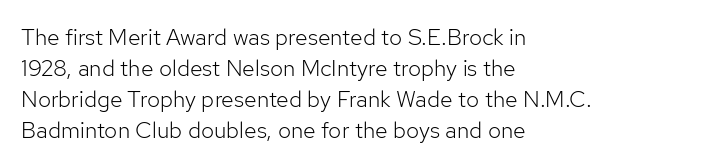
Posture: upright roman. The ragged edge is on the right, which tells us the setting is flush left. Reading down the column, the eye jumps a familiar distance to each next line. The specimen omits any rule beneath the text block's lines. The face looks like a standard text weight, possibly lighter.
